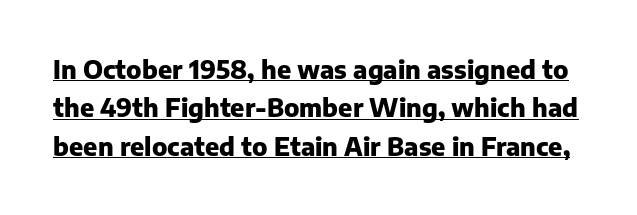
Q: Is the text bold? A: Yes.
Q: Is the text italic (slanted)? A: No, it is upright.
Q: Is the text underlined? A: Yes.
Q: Is the spacing between letters normal or unusually wide? A: Normal.
Q: Is the spacing between lines tight, normal or loose? A: Normal.
